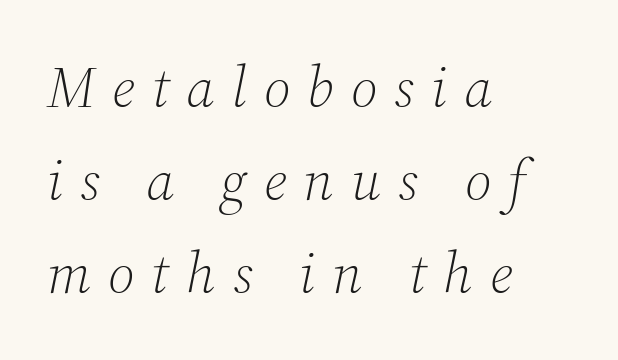
You can tell it's italic because the verticals aren't actually vertical. Tracking value appears strongly positive — letters spread wide. The glyphs in this specimen are seriffed. Think of a printed novel: that variable character pitch is what you see here.
